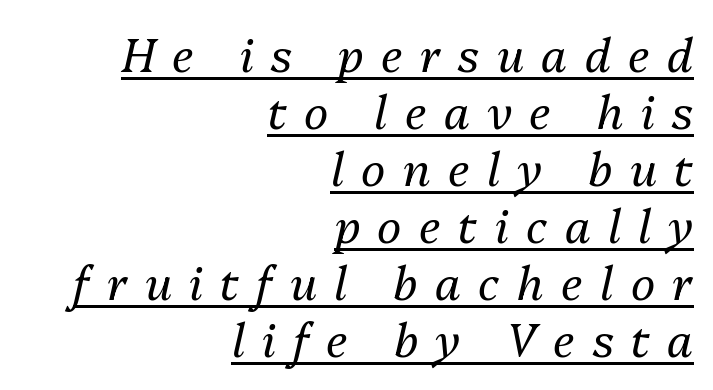
Q: Is the text bold? A: No.
Q: Is the text italic (slanted)? A: Yes, it leans right by about 13 degrees.
Q: Is the text underlined? A: Yes.
Q: How is the paragraph aligned? A: Right-aligned.
Q: Is the spacing between letters normal or unusually wide? A: Unusually wide.
Q: Width (condensed, normal, or wide)? A: Normal.
Q: Stroke contrast? A: Medium.
Q: x-height? A: Medium.
Q: Monospaced? A: No.
